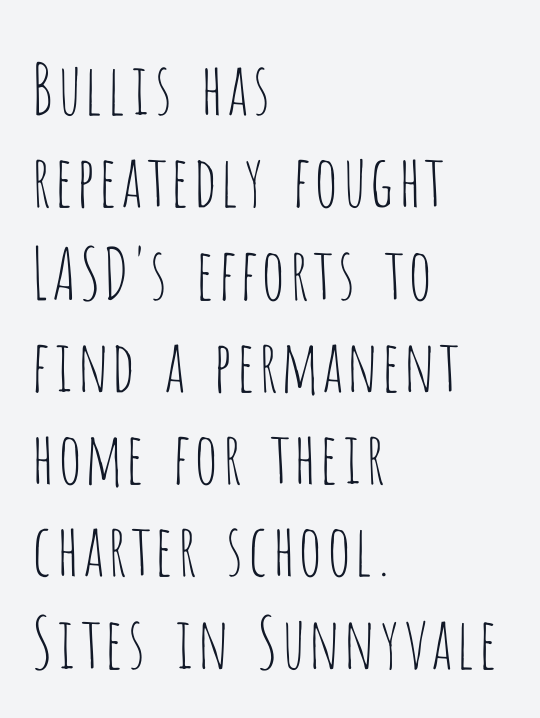
Q: Is the text bold? A: No.
Q: Is the text italic (slanted)? A: No, it is upright.
Q: Is the typeface a serif or a sans-serif typeface? A: Sans-serif.
Q: Is the text underlined? A: No.
Q: How is the paragraph aligned? A: Left-aligned.
Q: Is the spacing between letters normal or unusually wide? A: Normal.
Q: Is the spacing between lines tight, normal or loose? A: Normal.
Q: Width (condensed, normal, or wide)? A: Condensed.
Q: Stroke contrast? A: Low.
Q: x-height? A: Large.
Q: Monospaced? A: No.
